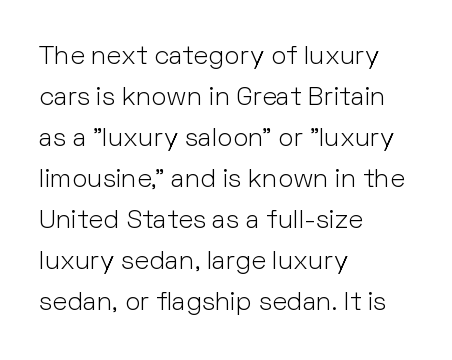
The image shows 26 px text type, upright; set left-aligned, normal line spacing (1.58x), normal letter spacing, not underlined.
